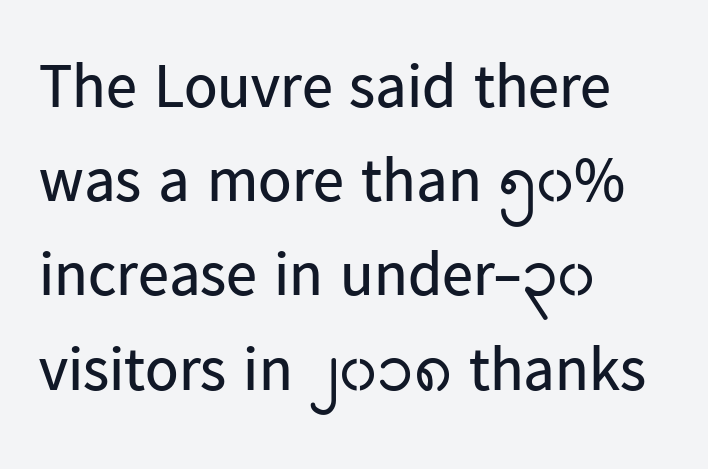
Q: Is the text bold? A: No.
Q: Is the text italic (slanted)? A: No, it is upright.
Q: Is the typeface a serif or a sans-serif typeface? A: Sans-serif.
Q: Is the text underlined? A: No.
Q: How is the paragraph aligned? A: Left-aligned.
Q: Is the spacing between letters normal or unusually wide? A: Normal.
Q: Is the spacing between lines tight, normal or loose? A: Normal.
Q: Width (condensed, normal, or wide)? A: Normal.
Q: Stroke contrast? A: Low.
Q: x-height? A: Medium.
Q: Monospaced? A: No.
